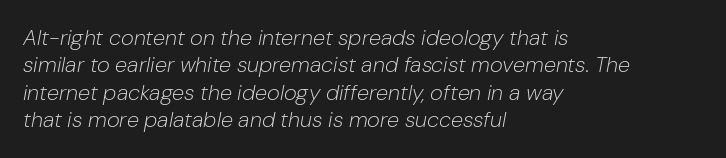
Q: Is the text bold? A: No.
Q: Is the text italic (slanted)? A: Yes, it leans right by about 10 degrees.
Q: Is the text underlined? A: No.
Q: How is the paragraph aligned? A: Left-aligned.
Q: Is the spacing between letters normal or unusually wide? A: Normal.
Q: Is the spacing between lines tight, normal or loose? A: Normal.
